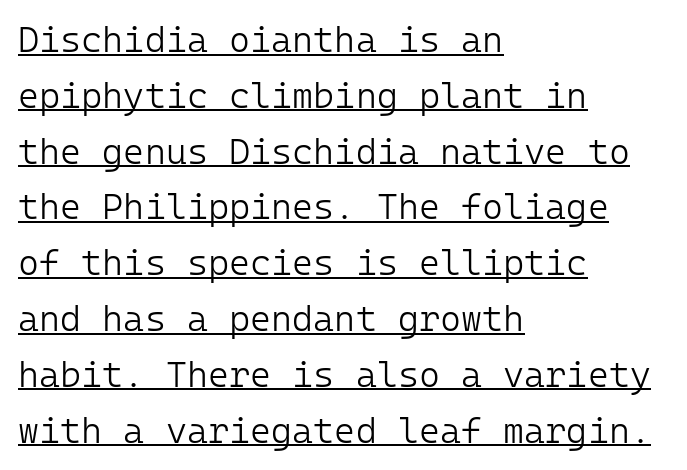
{"serif": "no", "italic": "no", "bold": "no", "weight": "light", "width": "normal", "stroke_contrast": "low", "x_height": "medium", "underline": "yes", "align": "left", "line_spacing": "normal", "line_spacing_ratio": 1.55, "letter_spacing": "normal", "letter_spacing_em": 0.0, "glyph_px": 36}
